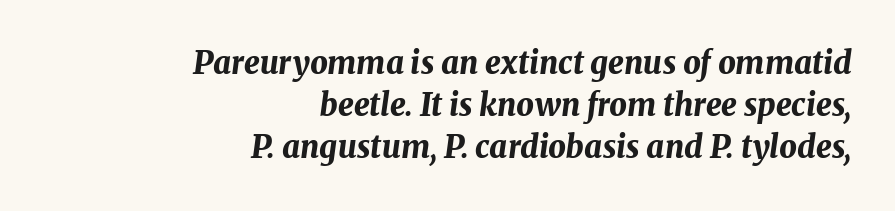
The image shows 31 px bold type, italic (leaning right); set right-aligned, normal line spacing (1.36x), normal letter spacing, not underlined; medium stroke contrast and a medium x-height.
